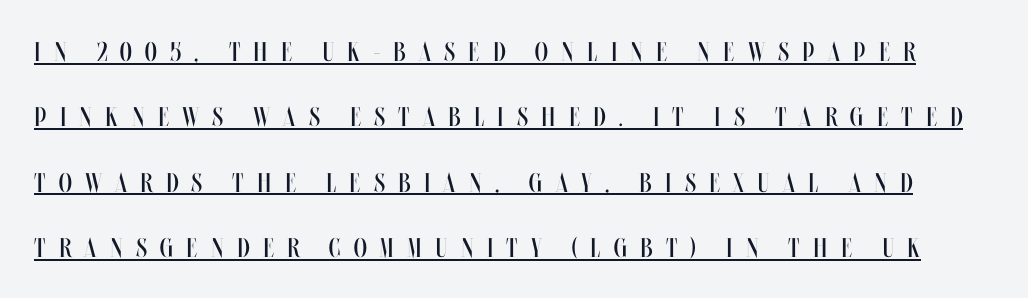
The image shows 27 px text type, upright; set loose line spacing (2.42x), unusually wide letter spacing (+0.49 em), underlined.
